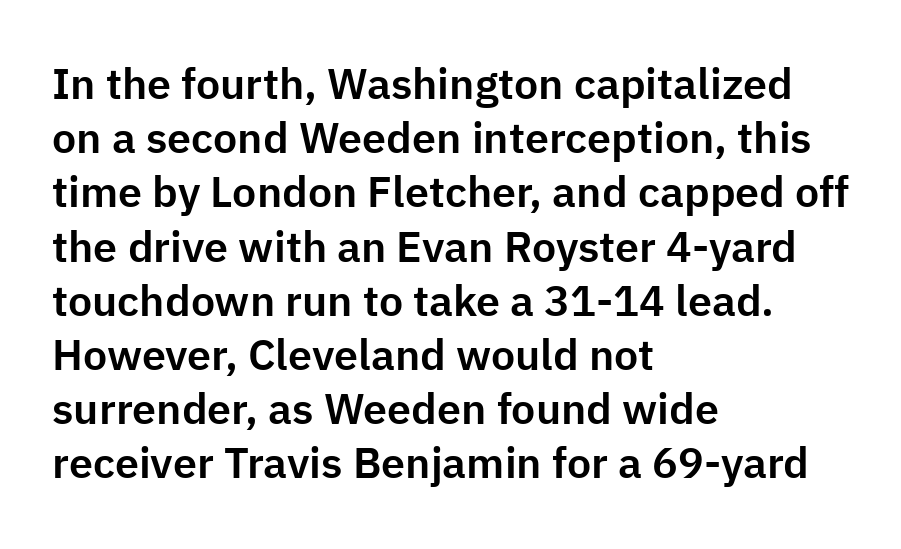
Q: Is the text italic (slanted)? A: No, it is upright.
Q: Is the typeface a serif or a sans-serif typeface? A: Sans-serif.
Q: Is the text underlined? A: No.
Q: How is the paragraph aligned? A: Left-aligned.
Q: Is the spacing between letters normal or unusually wide? A: Normal.
Q: Is the spacing between lines tight, normal or loose? A: Normal.
Q: Width (condensed, normal, or wide)? A: Normal.
Q: Stroke contrast? A: Low.
Q: x-height? A: Medium.
Q: Monospaced? A: No.
